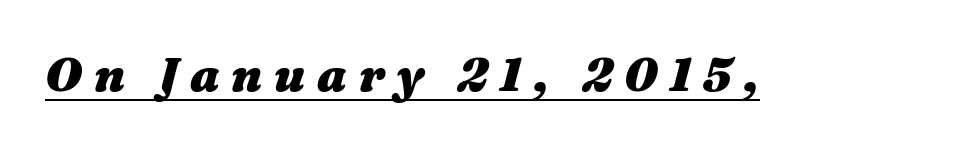
The image shows 47 px heavy, wide type, italic (leaning right); set unusually wide letter spacing (+0.25 em), underlined; medium stroke contrast and a medium x-height.
